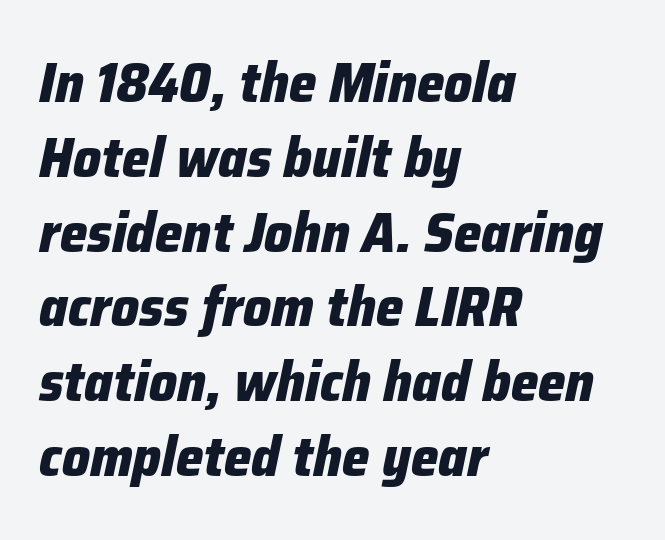
Q: Is the text bold? A: Yes.
Q: Is the text italic (slanted)? A: Yes, it leans right by about 12 degrees.
Q: Is the text underlined? A: No.
Q: How is the paragraph aligned? A: Left-aligned.
Q: Is the spacing between letters normal or unusually wide? A: Normal.
Q: Is the spacing between lines tight, normal or loose? A: Normal.
Q: Width (condensed, normal, or wide)? A: Normal.
Q: Stroke contrast? A: Low.
Q: x-height? A: Medium.
Q: Monospaced? A: No.
